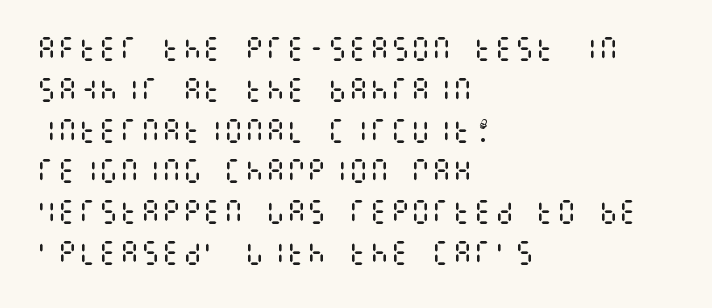
{"italic": "no", "bold": "no", "underline": "no", "align": "left", "line_spacing": "normal", "line_spacing_ratio": 1.57, "letter_spacing": "normal", "letter_spacing_em": 0.0, "glyph_px": 26}
